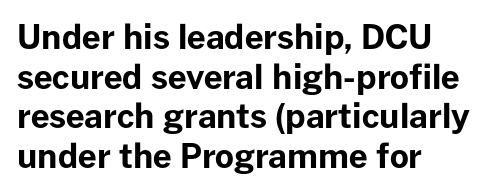
Q: Is the text bold? A: Yes.
Q: Is the text italic (slanted)? A: No, it is upright.
Q: Is the typeface a serif or a sans-serif typeface? A: Sans-serif.
Q: Is the text underlined? A: No.
Q: How is the paragraph aligned? A: Left-aligned.
Q: Is the spacing between letters normal or unusually wide? A: Normal.
Q: Width (condensed, normal, or wide)? A: Normal.
Q: Stroke contrast? A: Low.
Q: x-height? A: Medium.
Q: Monospaced? A: No.
